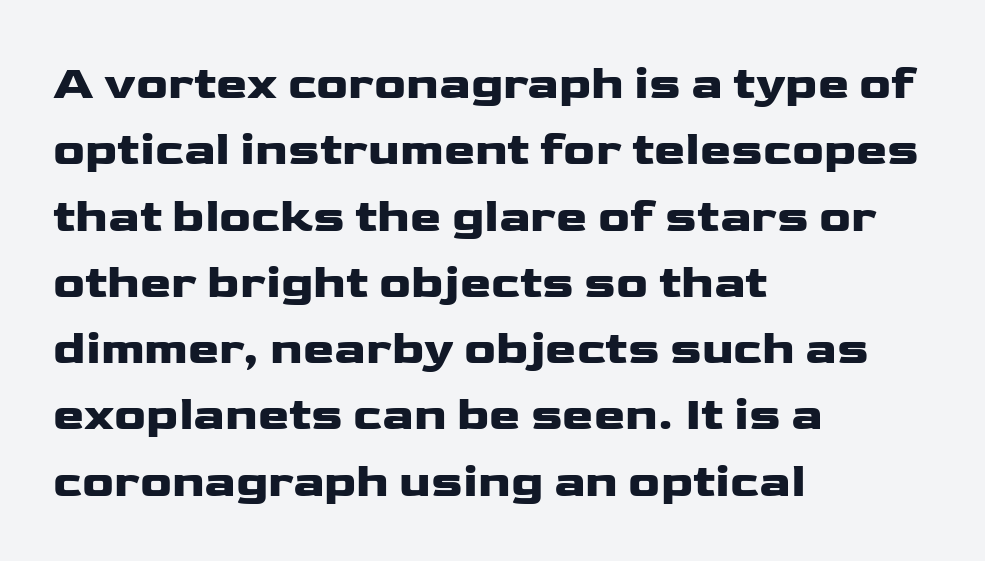
Spacing between characters is what you'd get straight out of the box. Is this a fixed-width face? No — the glyphs have proportional, varying widths. The characters display no serif detailing; their extremities are plain. Underlining? Definitely not there.
